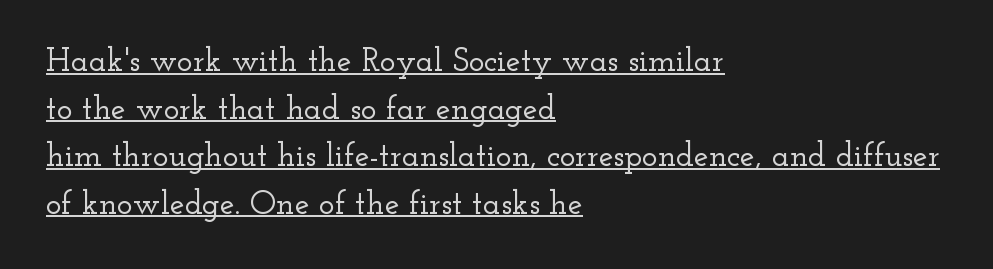
The image shows 33 px wide serif type, upright; set left-aligned, normal line spacing (1.44x), normal letter spacing, underlined; low stroke contrast and a small x-height.
